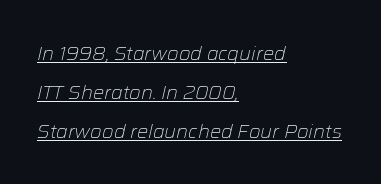
{"italic": "yes", "lean": "right", "slant_degrees": 12, "bold": "no", "underline": "yes", "align": "left", "line_spacing": "loose", "line_spacing_ratio": 1.95, "letter_spacing": "normal", "letter_spacing_em": 0.0, "glyph_px": 20}
